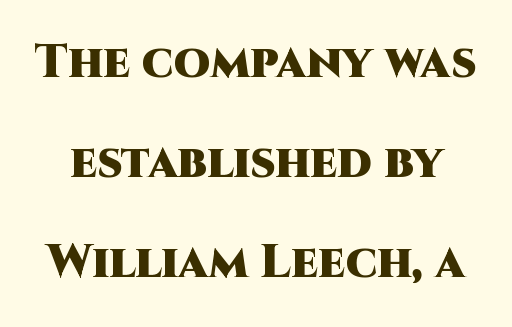
The image shows 47 px heavy sans-serif type, upright; set loose line spacing (2.13x), normal letter spacing, not underlined; high stroke contrast and a large x-height.
